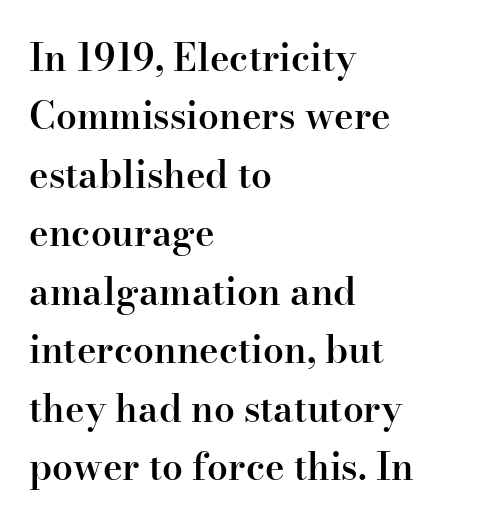
The image shows 37 px semibold serif type, upright; set left-aligned, normal line spacing (1.58x), normal letter spacing, not underlined; high stroke contrast and a small x-height.
